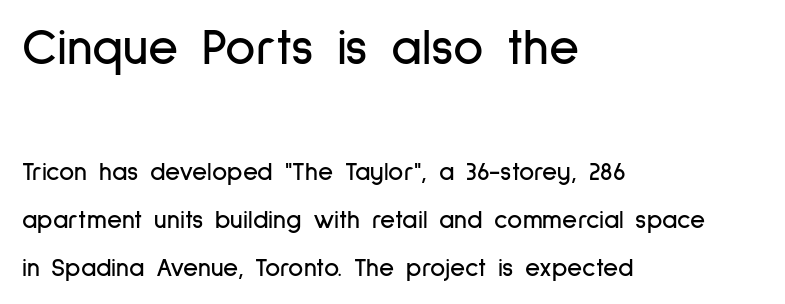
{"serif": "no", "italic": "no", "width": "condensed", "stroke_contrast": "low", "x_height": "medium", "monospaced": "no", "underline": "no", "align": "left", "line_spacing_ratio": 1.84, "letter_spacing": "normal", "letter_spacing_em": 0.0, "larger_block": "first", "size_ratio": 2.0, "glyph_px": 52}
